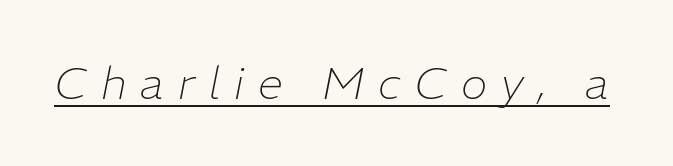
Q: Is the text bold? A: No.
Q: Is the text italic (slanted)? A: Yes, it leans right by about 11 degrees.
Q: Is the text underlined? A: Yes.
Q: Is the spacing between letters normal or unusually wide? A: Unusually wide.
Q: Width (condensed, normal, or wide)? A: Normal.
Q: Stroke contrast? A: Low.
Q: x-height? A: Medium.
Q: Monospaced? A: No.
